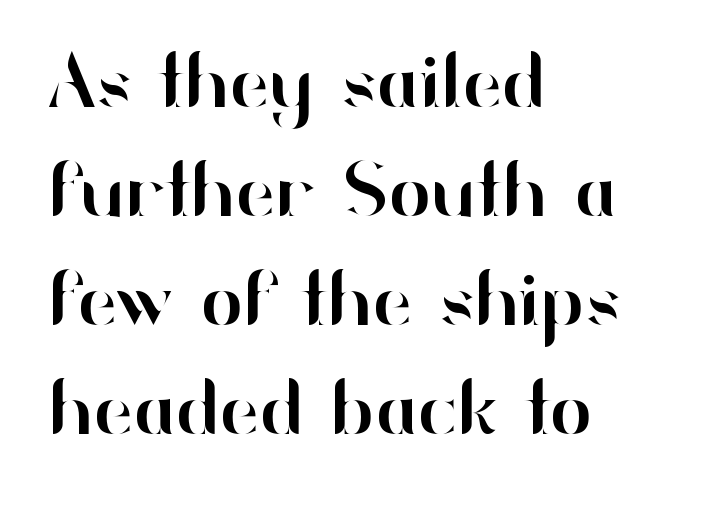
These lines were composed using upright roman letters. Where is the straight margin? On the left. No feet cap the strokes, marking this as sans-serif type. Do the characters align in a grid? No, the font is proportional. Nothing unusual about the tracking: characters are spaced as the font intends.
